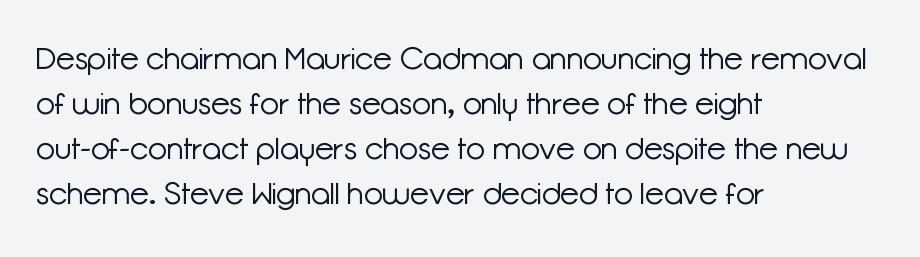
Q: Is the text bold? A: No.
Q: Is the text italic (slanted)? A: No, it is upright.
Q: Is the typeface a serif or a sans-serif typeface? A: Sans-serif.
Q: Is the text underlined? A: No.
Q: How is the paragraph aligned? A: Left-aligned.
Q: Is the spacing between letters normal or unusually wide? A: Normal.
Q: Is the spacing between lines tight, normal or loose? A: Normal.
Q: Width (condensed, normal, or wide)? A: Normal.
Q: Stroke contrast? A: Low.
Q: x-height? A: Medium.
Q: Monospaced? A: No.
